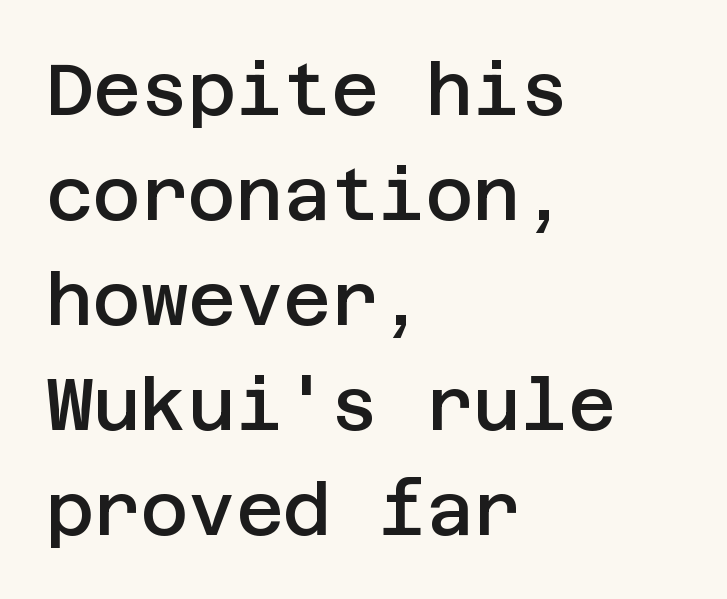
The image shows 73 px semibold sans-serif type, upright; set left-aligned, normal line spacing (1.44x), normal letter spacing, not underlined; low stroke contrast and a large x-height.
